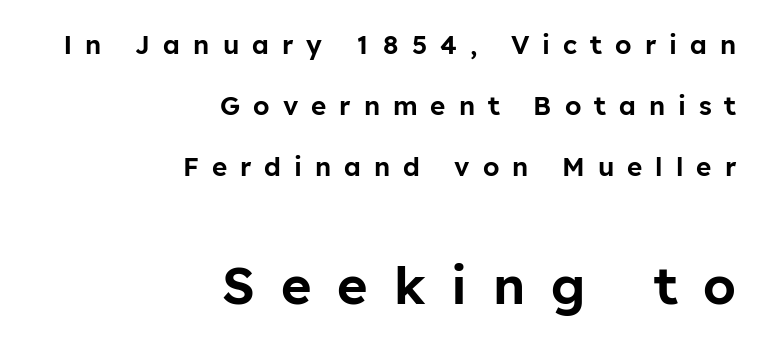
Q: Is the text italic (slanted)? A: No, it is upright.
Q: Is the typeface a serif or a sans-serif typeface? A: Sans-serif.
Q: Is the text underlined? A: No.
Q: How is the paragraph aligned? A: Right-aligned.
Q: Is the spacing between letters normal or unusually wide? A: Unusually wide.
Q: Is the spacing between lines tight, normal or loose? A: Loose.
Q: Which block of text is set in a larger size, the first (top) or the second (bottom)? A: The second (bottom) one.
Q: Width (condensed, normal, or wide)? A: Normal.
Q: Stroke contrast? A: Low.
Q: x-height? A: Medium.
Q: Monospaced? A: No.
